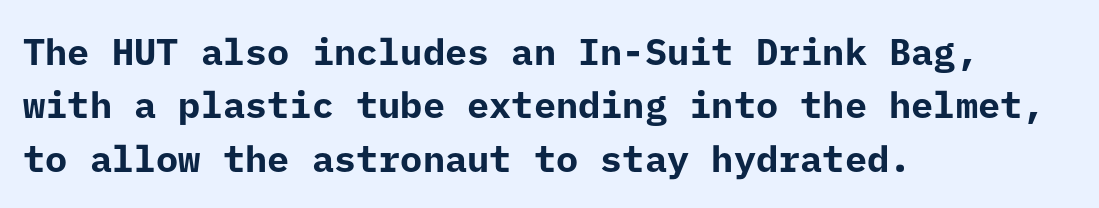
The image shows 37 px bold sans-serif type, upright; set left-aligned, normal line spacing (1.44x), normal letter spacing, not underlined; low stroke contrast and a medium x-height.
